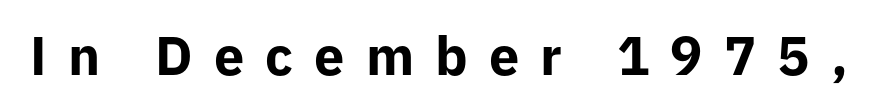
The image shows 54 px bold sans-serif type, upright; set unusually wide letter spacing (+0.39 em), not underlined; low stroke contrast and a medium x-height.
